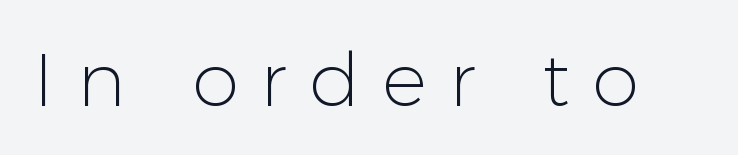
To sum up the face: it is a sans, with no serifs. Type without underlining. Characters follow at a spacing far wider than the type designer built in. This sample has the flowing, uneven cadence of proportional lettering. A roman cut, with each character standing at attention.
